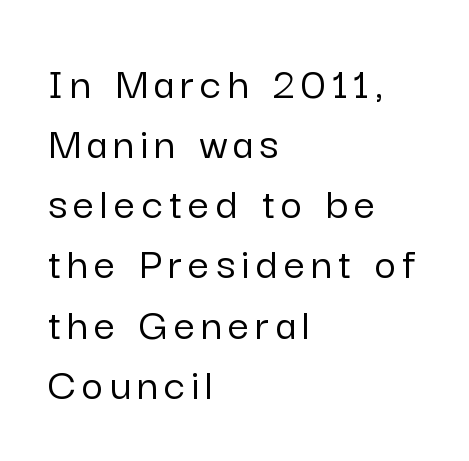
{"serif": "no", "italic": "no", "width": "normal", "stroke_contrast": "low", "x_height": "medium", "monospaced": "no", "underline": "no", "align": "left", "line_spacing": "normal", "line_spacing_ratio": 1.28, "glyph_px": 47}
